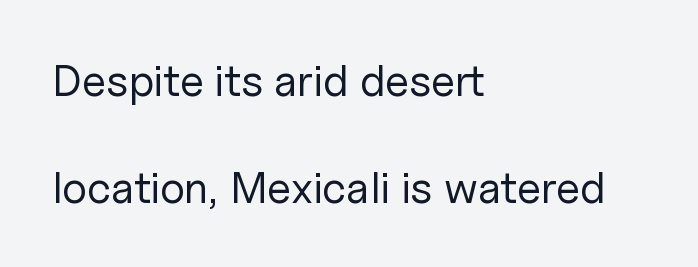
The image shows 44 px regular-weight sans-serif type, upright; set left-aligned, loose line spacing (2.44x), normal letter spacing, not underlined; low stroke contrast and a medium x-height.
